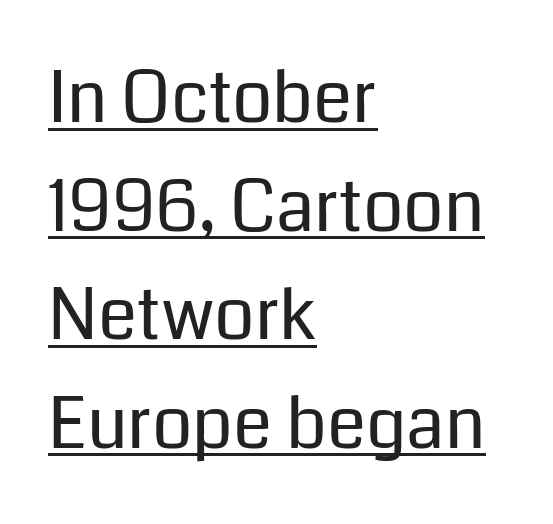
Q: Is the text bold? A: No.
Q: Is the text italic (slanted)? A: No, it is upright.
Q: Is the typeface a serif or a sans-serif typeface? A: Sans-serif.
Q: Is the text underlined? A: Yes.
Q: How is the paragraph aligned? A: Left-aligned.
Q: Is the spacing between letters normal or unusually wide? A: Normal.
Q: Is the spacing between lines tight, normal or loose? A: Normal.
Q: Width (condensed, normal, or wide)? A: Normal.
Q: Stroke contrast? A: Low.
Q: x-height? A: Medium.
Q: Monospaced? A: No.
